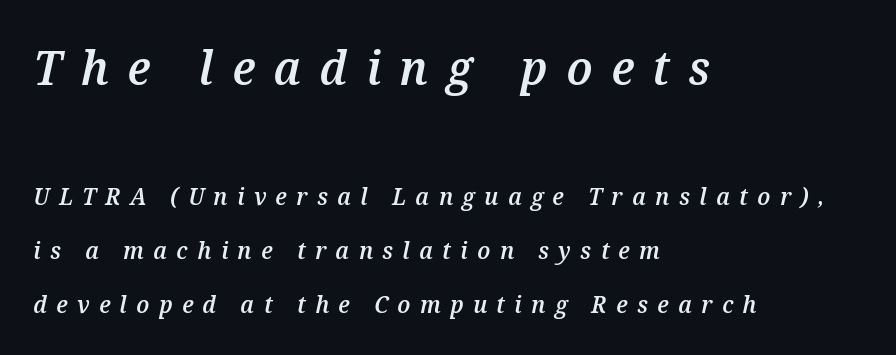
Q: Is the text bold? A: Semi-bold.
Q: Is the text italic (slanted)? A: Yes, it leans right by about 12 degrees.
Q: Is the text underlined? A: No.
Q: How is the paragraph aligned? A: Left-aligned.
Q: Is the spacing between letters normal or unusually wide? A: Unusually wide.
Q: Is the spacing between lines tight, normal or loose? A: Loose.
Q: Which block of text is set in a larger size, the first (top) or the second (bottom)? A: The first (top) one.
Q: Width (condensed, normal, or wide)? A: Normal.
Q: Stroke contrast? A: Medium.
Q: x-height? A: Medium.
Q: Monospaced? A: No.
